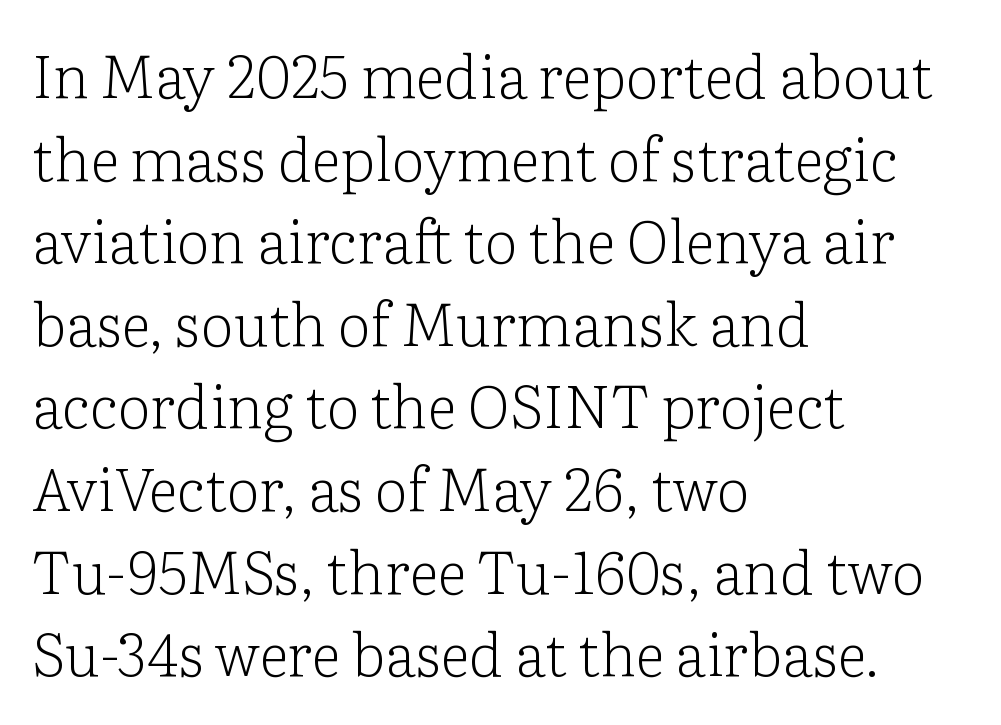
{"serif": "yes", "italic": "no", "bold": "no", "weight": "light", "width": "normal", "stroke_contrast": "low", "x_height": "medium", "monospaced": "no", "underline": "no", "align": "left", "line_spacing": "normal", "line_spacing_ratio": 1.4, "letter_spacing": "normal", "letter_spacing_em": 0.0, "glyph_px": 59}
